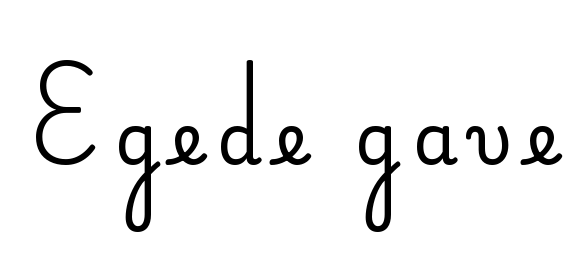
The face looks like a standard text weight, possibly lighter. Character widths vary here, with narrow letters taking less room than wide ones. Each row of text sits above clean, open space. This is sans-serif lettering, the kind often seen on screens and signage. If you drew a line through each stem, it would be perfectly vertical.
